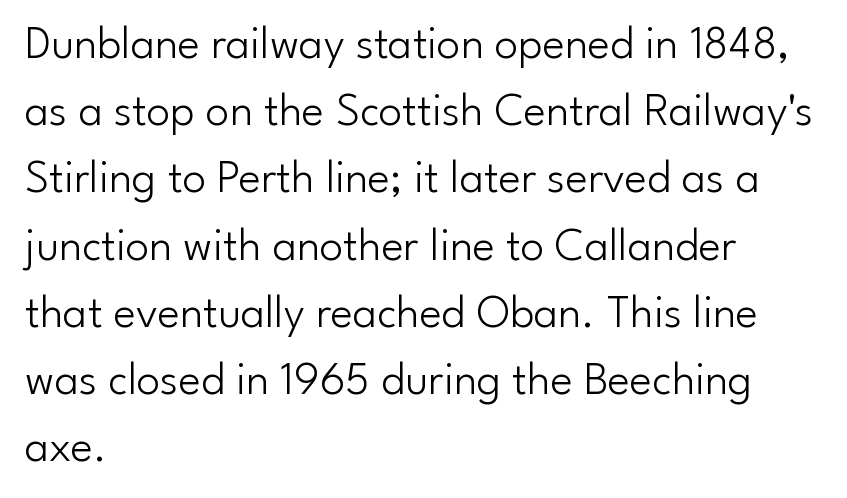
The image shows 47 px light sans-serif type, upright; set left-aligned, normal line spacing (1.43x), normal letter spacing, not underlined; low stroke contrast and a small x-height.
